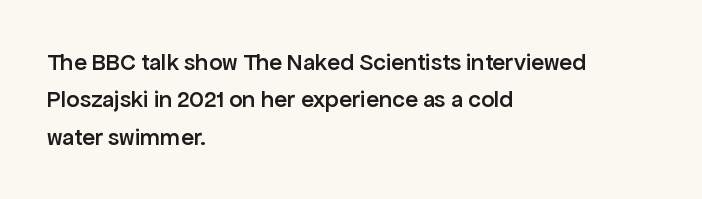
The image shows 24 px text type, upright; set left-aligned, normal line spacing (1.56x), normal letter spacing, not underlined.
